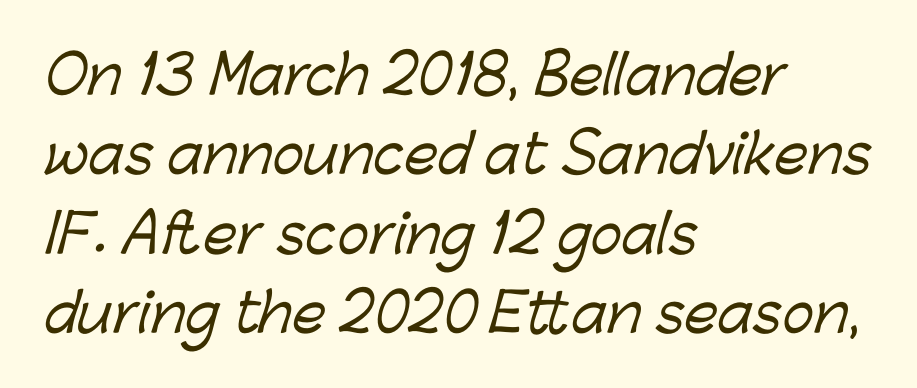
Baseline-to-baseline distance is the conventional proportion of letter height. The foot of each line stays bare and open. Does the type have serifs? No, each stem ends abruptly. Line beginnings align vertically; line endings do not. Letter spacing: default.
